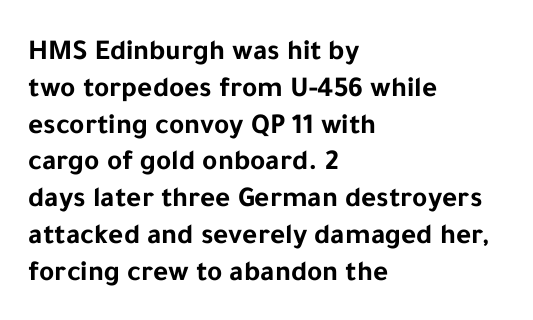
Q: Is the text bold? A: Yes.
Q: Is the text italic (slanted)? A: No, it is upright.
Q: Is the typeface a serif or a sans-serif typeface? A: Sans-serif.
Q: Is the text underlined? A: No.
Q: How is the paragraph aligned? A: Left-aligned.
Q: Is the spacing between letters normal or unusually wide? A: Normal.
Q: Is the spacing between lines tight, normal or loose? A: Normal.
Q: Width (condensed, normal, or wide)? A: Normal.
Q: Stroke contrast? A: Low.
Q: x-height? A: Medium.
Q: Monospaced? A: No.
